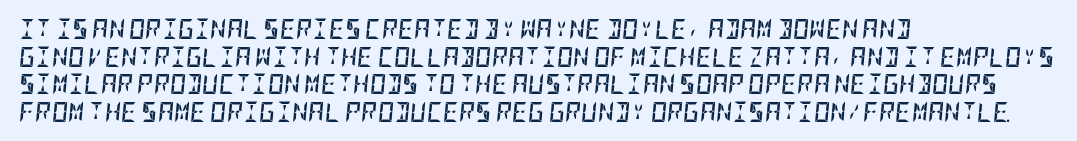
{"italic": "yes", "lean": "right", "slant_degrees": 5, "bold": "yes", "underline": "no", "align": "left", "line_spacing": "normal", "line_spacing_ratio": 1.38, "letter_spacing": "normal", "letter_spacing_em": 0.0, "glyph_px": 20}
